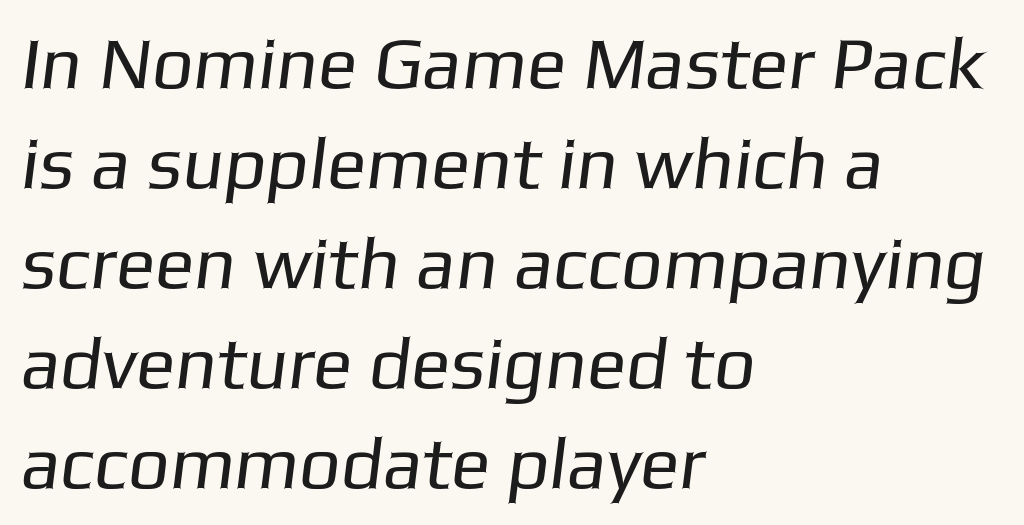
{"serif": "no", "bold": "no", "weight": "regular", "width": "normal", "stroke_contrast": "low", "x_height": "medium", "monospaced": "no", "underline": "no", "align": "left", "line_spacing": "normal", "line_spacing_ratio": 1.37, "letter_spacing": "normal", "letter_spacing_em": 0.0, "glyph_px": 73}
